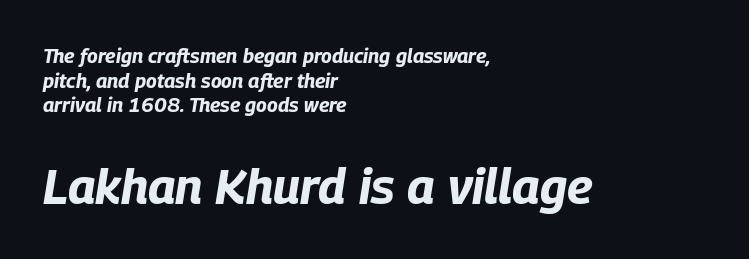
The image shows 49 px bold, condensed type, italic (leaning right); set left-aligned, line spacing 1.23x, normal letter spacing, not underlined; the second (bottom) block is 2.45x larger; low stroke contrast and a large x-height.
